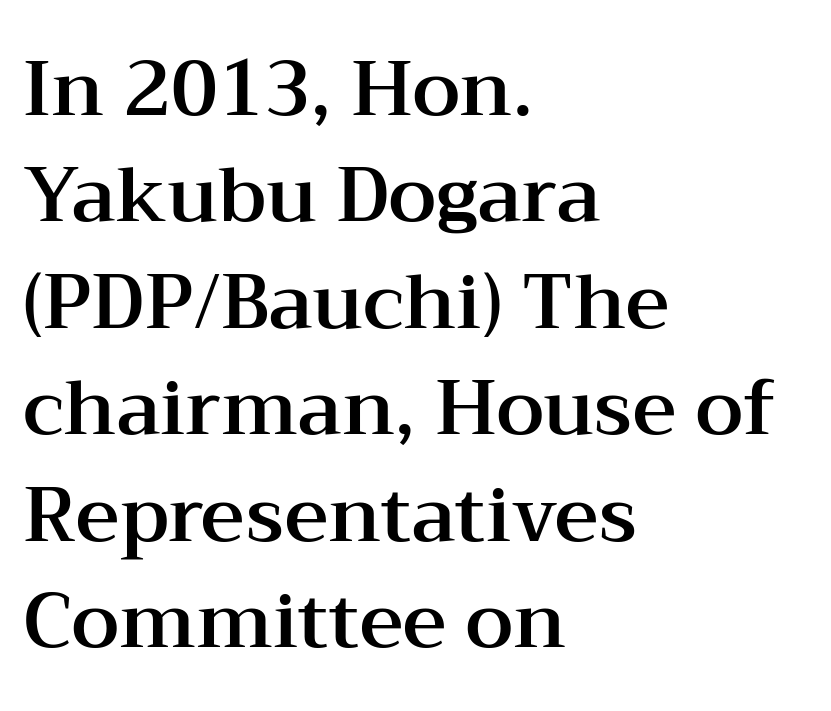
The image shows 76 px wide serif type, upright; set left-aligned, normal line spacing (1.4x), normal letter spacing, not underlined; medium stroke contrast and a medium x-height.
